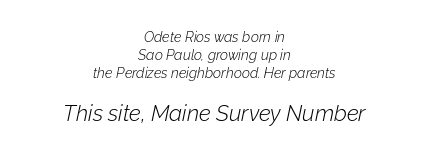
The image shows 22 px text type, italic (leaning right); set centered, normal line spacing (1.3x), normal letter spacing, not underlined; the second (bottom) block is 1.57x larger.
